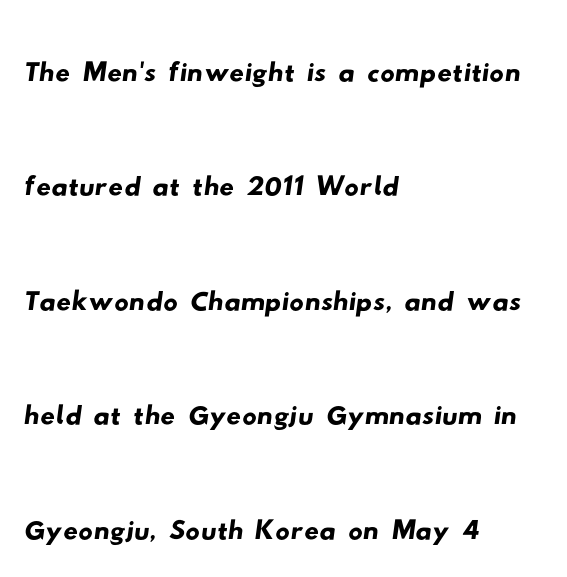
Q: Is the typeface a serif or a sans-serif typeface? A: Sans-serif.
Q: Is the text underlined? A: No.
Q: How is the paragraph aligned? A: Left-aligned.
Q: Is the spacing between letters normal or unusually wide? A: Normal.
Q: Is the spacing between lines tight, normal or loose? A: Normal.
Q: Width (condensed, normal, or wide)? A: Wide.
Q: Stroke contrast? A: Low.
Q: x-height? A: Small.
Q: Monospaced? A: No.
